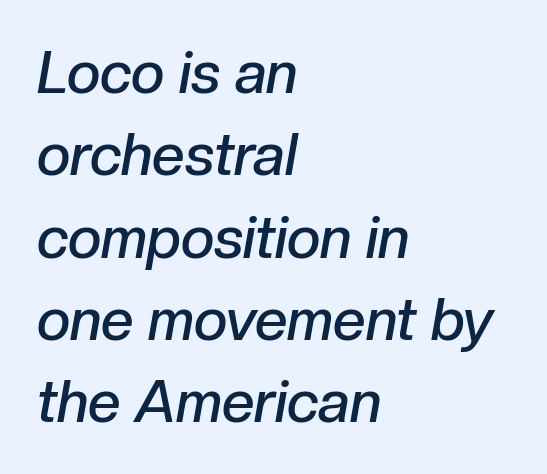
Q: Is the text bold? A: Semi-bold.
Q: Is the text italic (slanted)? A: Yes, it leans right by about 10 degrees.
Q: Is the text underlined? A: No.
Q: How is the paragraph aligned? A: Left-aligned.
Q: Is the spacing between letters normal or unusually wide? A: Normal.
Q: Is the spacing between lines tight, normal or loose? A: Normal.
Q: Width (condensed, normal, or wide)? A: Normal.
Q: Stroke contrast? A: Low.
Q: x-height? A: Medium.
Q: Monospaced? A: No.
